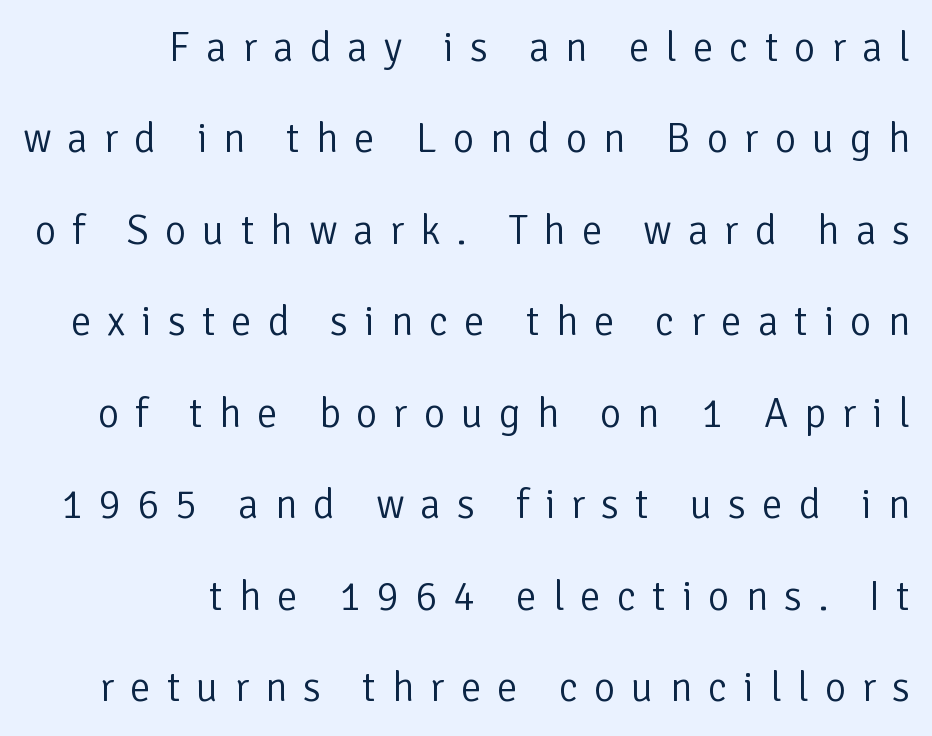
The image shows 41 px light sans-serif type, upright; set right-aligned, loose line spacing (2.23x), unusually wide letter spacing (+0.39 em), not underlined; low stroke contrast and a medium x-height.
